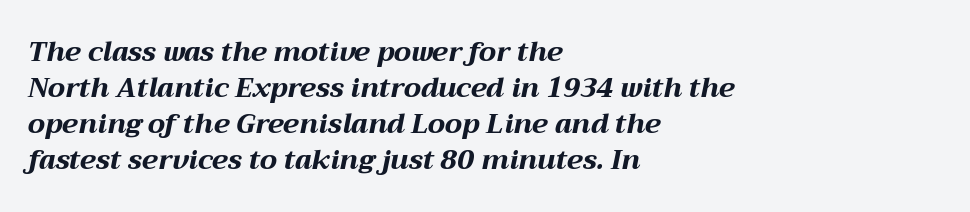
{"italic": "yes", "lean": "right", "slant_degrees": 12, "bold": "yes", "underline": "no", "align": "left", "line_spacing": "normal", "line_spacing_ratio": 1.33, "letter_spacing": "normal", "letter_spacing_em": 0.0, "glyph_px": 27}
